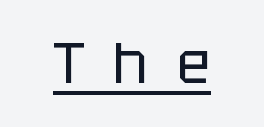
{"serif": "no", "italic": "no", "bold": "no", "weight": "regular", "width": "normal", "stroke_contrast": "low", "x_height": "large", "monospaced": "no", "underline": "yes", "align": "center", "letter_spacing": "wide", "letter_spacing_em": 0.5, "glyph_px": 57}
